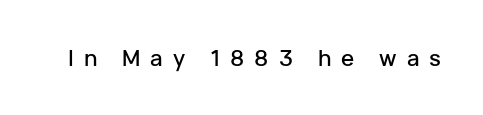
{"italic": "no", "underline": "no", "letter_spacing": "wide", "letter_spacing_em": 0.46, "glyph_px": 22}
